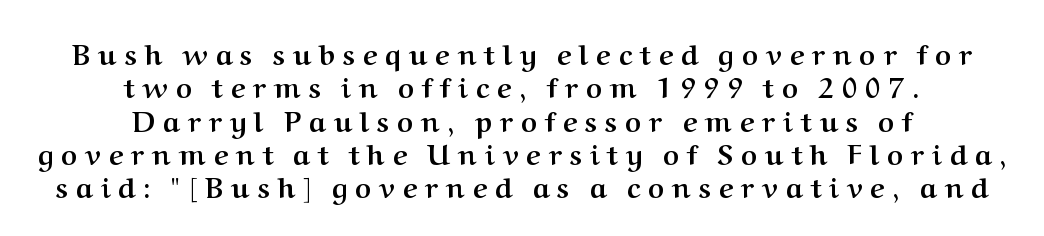
The image shows 28 px semibold serif type, upright; set centered, line spacing 1.19x, unusually wide letter spacing (+0.29 em), not underlined; medium stroke contrast and a medium x-height.
